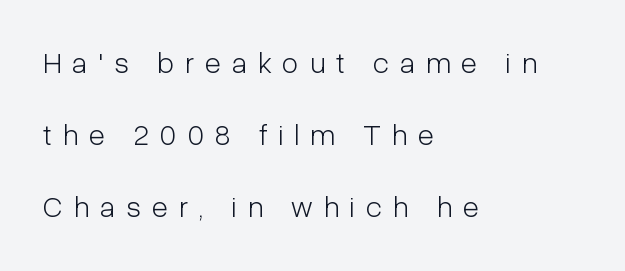
The image shows 30 px light, condensed sans-serif type, upright; set left-aligned, loose line spacing (2.4x), unusually wide letter spacing (+0.37 em), not underlined; low stroke contrast and a medium x-height.
